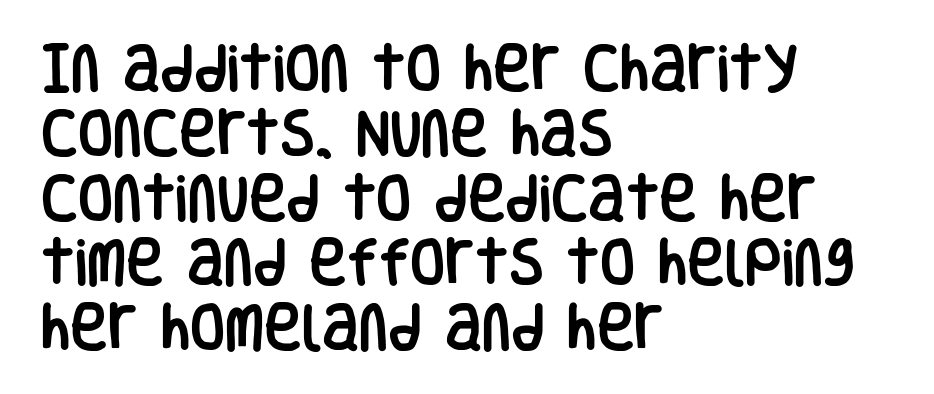
Q: Is the text italic (slanted)? A: No, it is upright.
Q: Is the typeface a serif or a sans-serif typeface? A: Sans-serif.
Q: Is the text underlined? A: No.
Q: How is the paragraph aligned? A: Left-aligned.
Q: Is the spacing between letters normal or unusually wide? A: Normal.
Q: Is the spacing between lines tight, normal or loose? A: Normal.
Q: Width (condensed, normal, or wide)? A: Condensed.
Q: Stroke contrast? A: Low.
Q: x-height? A: Large.
Q: Monospaced? A: No.
